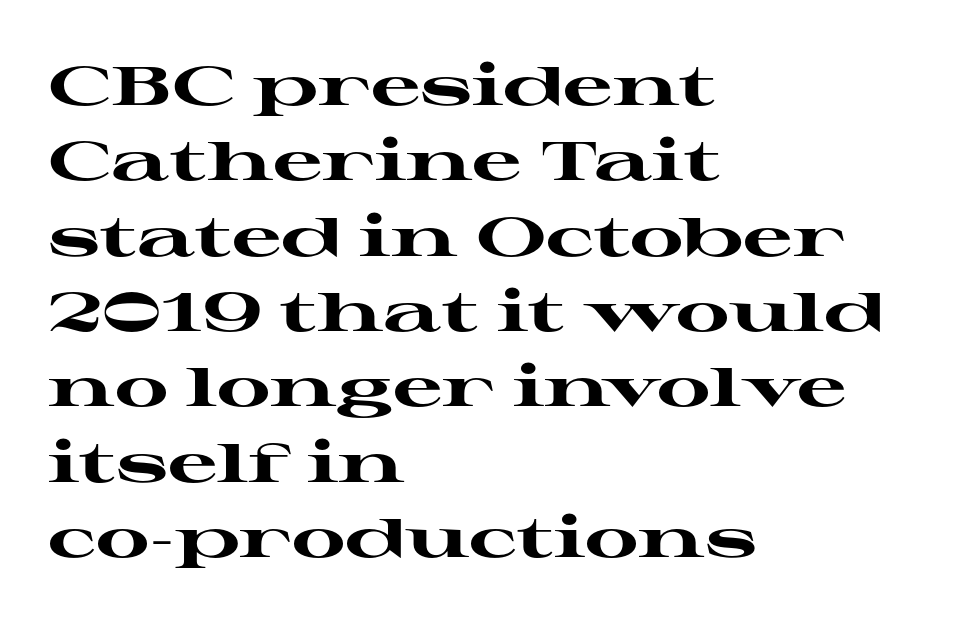
The image shows 55 px heavy, wide serif type, upright; set left-aligned, normal line spacing (1.37x), normal letter spacing, not underlined; high stroke contrast and a medium x-height.
